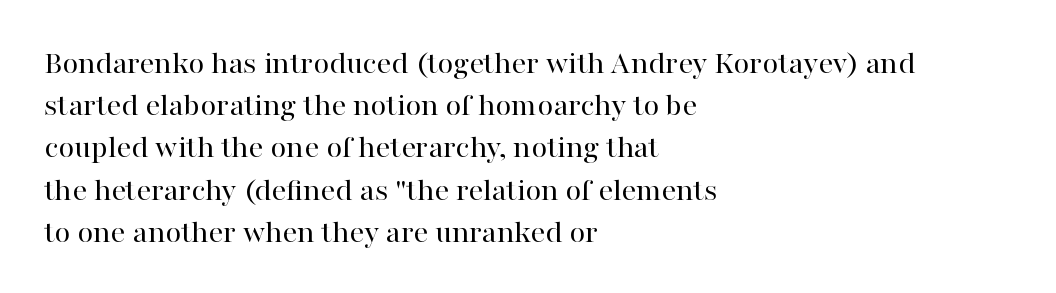
Q: Is the text bold? A: No.
Q: Is the text italic (slanted)? A: No, it is upright.
Q: Is the typeface a serif or a sans-serif typeface? A: Serif.
Q: Is the text underlined? A: No.
Q: How is the paragraph aligned? A: Left-aligned.
Q: Is the spacing between letters normal or unusually wide? A: Normal.
Q: Is the spacing between lines tight, normal or loose? A: Normal.
Q: Width (condensed, normal, or wide)? A: Normal.
Q: Stroke contrast? A: High.
Q: x-height? A: Medium.
Q: Monospaced? A: No.
